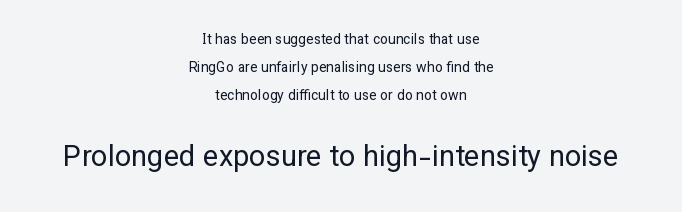
Compared with typical body copy, the letter spacing here is the same. This rendering uses center alignment, leaving both contours irregular but symmetric. The lettering stays uniformly vertical, giving the passage a roman look. Type size steps up from the first block to the second. Reading down the column, the eye jumps a long way to each next line. The typeface chosen for these lines omits serifs.
